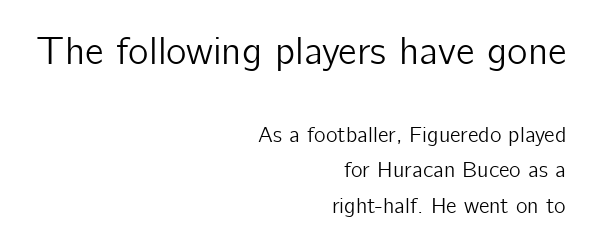
Q: Is the text italic (slanted)? A: No, it is upright.
Q: Is the typeface a serif or a sans-serif typeface? A: Sans-serif.
Q: Is the text underlined? A: No.
Q: How is the paragraph aligned? A: Right-aligned.
Q: Is the spacing between letters normal or unusually wide? A: Normal.
Q: Is the spacing between lines tight, normal or loose? A: Normal.
Q: Which block of text is set in a larger size, the first (top) or the second (bottom)? A: The first (top) one.
Q: Width (condensed, normal, or wide)? A: Normal.
Q: Stroke contrast? A: Low.
Q: x-height? A: Medium.
Q: Monospaced? A: No.
